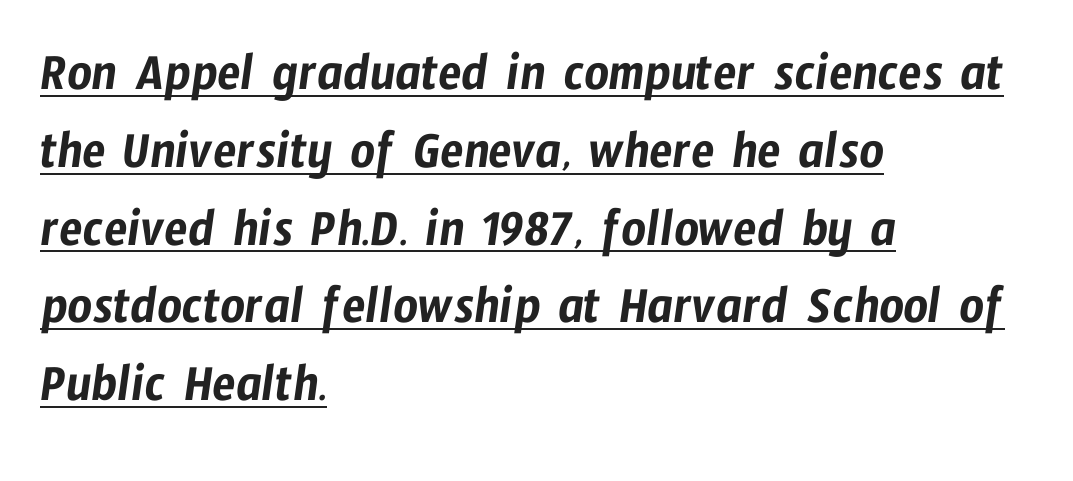
{"serif": "no", "width": "condensed", "stroke_contrast": "low", "x_height": "medium", "monospaced": "no", "underline": "yes", "align": "left", "line_spacing": "normal", "line_spacing_ratio": 1.44, "letter_spacing": "normal", "letter_spacing_em": 0.0, "glyph_px": 54}
